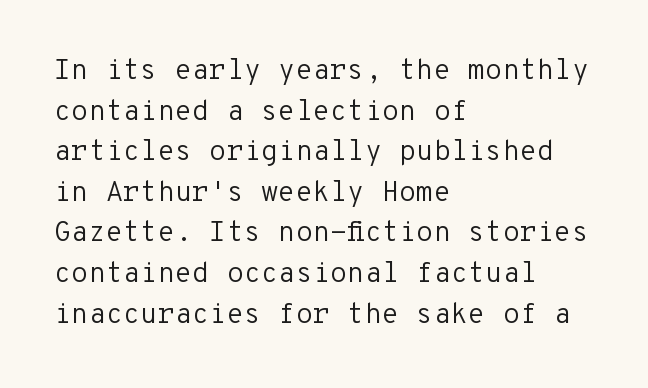
{"serif": "no", "italic": "no", "bold": "no", "weight": "regular", "width": "normal", "stroke_contrast": "low", "x_height": "medium", "monospaced": "yes", "underline": "no", "align": "left", "line_spacing": "normal", "line_spacing_ratio": 1.45, "letter_spacing": "normal", "letter_spacing_em": 0.0, "glyph_px": 28}
